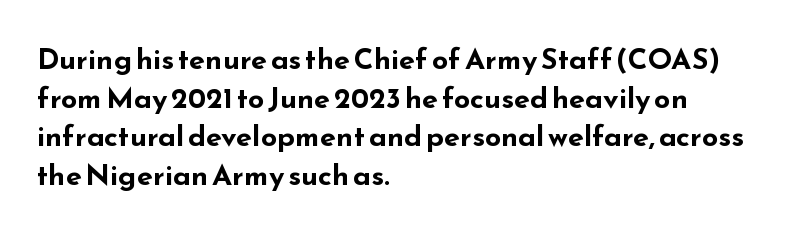
Q: Is the text bold? A: Yes.
Q: Is the text italic (slanted)? A: No, it is upright.
Q: Is the typeface a serif or a sans-serif typeface? A: Sans-serif.
Q: Is the text underlined? A: No.
Q: How is the paragraph aligned? A: Left-aligned.
Q: Is the spacing between letters normal or unusually wide? A: Normal.
Q: Is the spacing between lines tight, normal or loose? A: Normal.
Q: Width (condensed, normal, or wide)? A: Wide.
Q: Stroke contrast? A: Low.
Q: x-height? A: Small.
Q: Monospaced? A: No.
